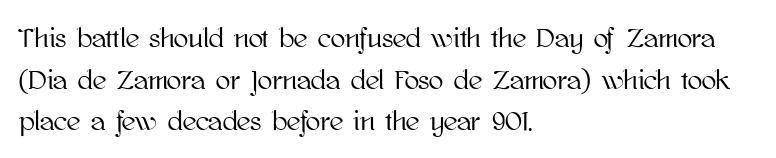
{"italic": "no", "underline": "no", "align": "left", "line_spacing": "normal", "line_spacing_ratio": 1.54, "letter_spacing": "normal", "letter_spacing_em": 0.0, "glyph_px": 27}
